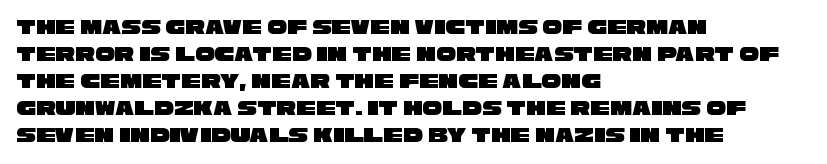
Quick note: underline off. There is no visible air inserted between adjacent glyphs. Where is the straight margin? On the left.
